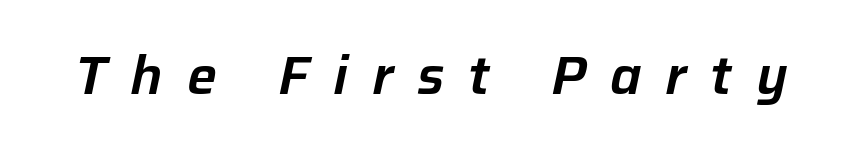
{"italic": "yes", "lean": "right", "slant_degrees": 12, "width": "normal", "stroke_contrast": "low", "x_height": "medium", "monospaced": "no", "underline": "no", "letter_spacing": "wide", "letter_spacing_em": 0.45, "glyph_px": 53}
